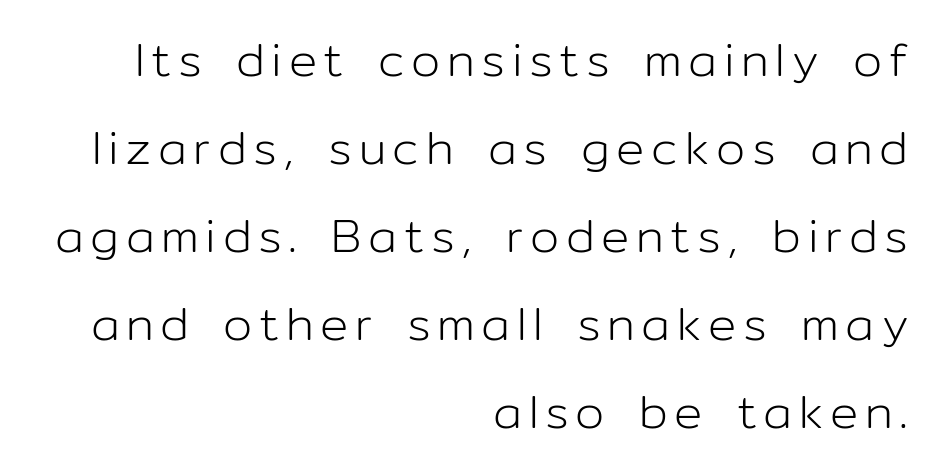
Honestly, there is no underline to notice here at all. No chunkiness to these letters — they're not bold. A sans-serif font was chosen for this passage. Does the lettering tilt? It doesn't — this is upright. Varying glyph widths throughout — classic text-font behaviour. Short and long lines alike share a common ending point at right.
